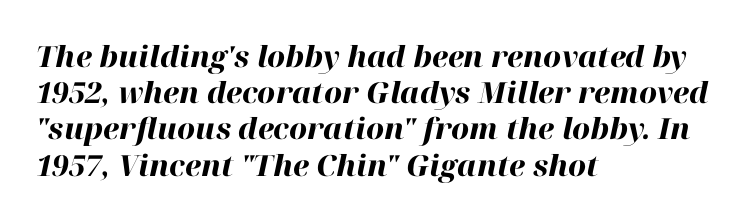
{"italic": "yes", "lean": "right", "slant_degrees": 12, "bold": "yes", "weight": "heavy", "width": "normal", "stroke_contrast": "high", "x_height": "medium", "monospaced": "no", "underline": "no", "align": "left", "line_spacing": "normal", "line_spacing_ratio": 1.25, "letter_spacing": "normal", "letter_spacing_em": 0.0, "glyph_px": 29}
